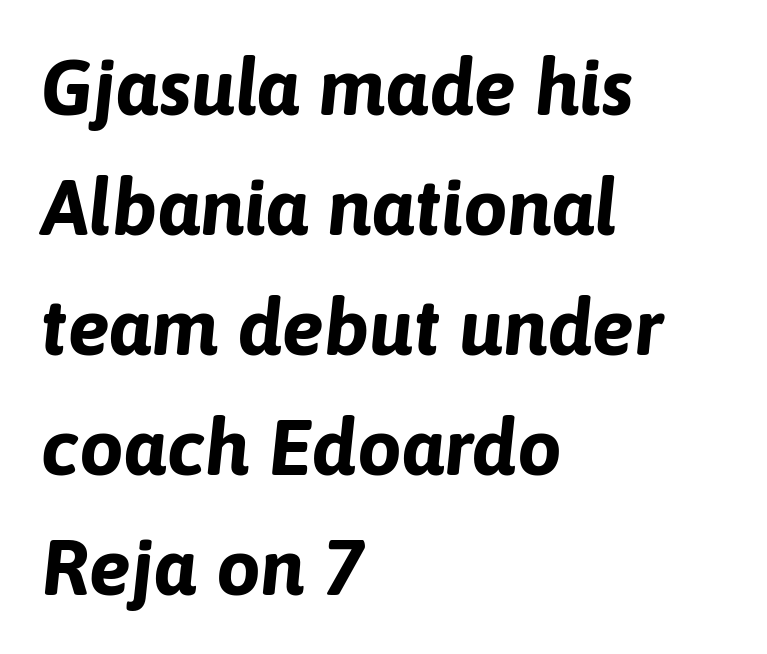
{"italic": "yes", "lean": "right", "slant_degrees": 6, "bold": "yes", "weight": "bold", "width": "normal", "stroke_contrast": "low", "x_height": "medium", "monospaced": "no", "underline": "no", "align": "left", "line_spacing": "normal", "line_spacing_ratio": 1.52, "letter_spacing": "normal", "letter_spacing_em": 0.0, "glyph_px": 79}
